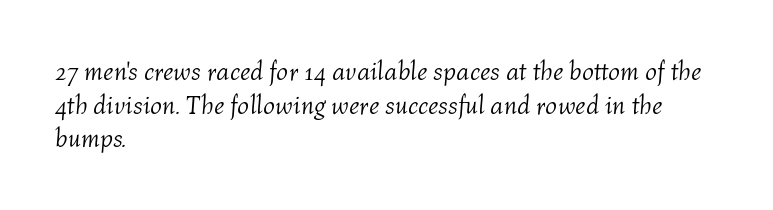
{"italic": "yes", "lean": "right", "slant_degrees": 4, "bold": "no", "underline": "no", "align": "left", "line_spacing": "normal", "line_spacing_ratio": 1.29, "letter_spacing": "normal", "letter_spacing_em": 0.0, "glyph_px": 26}
